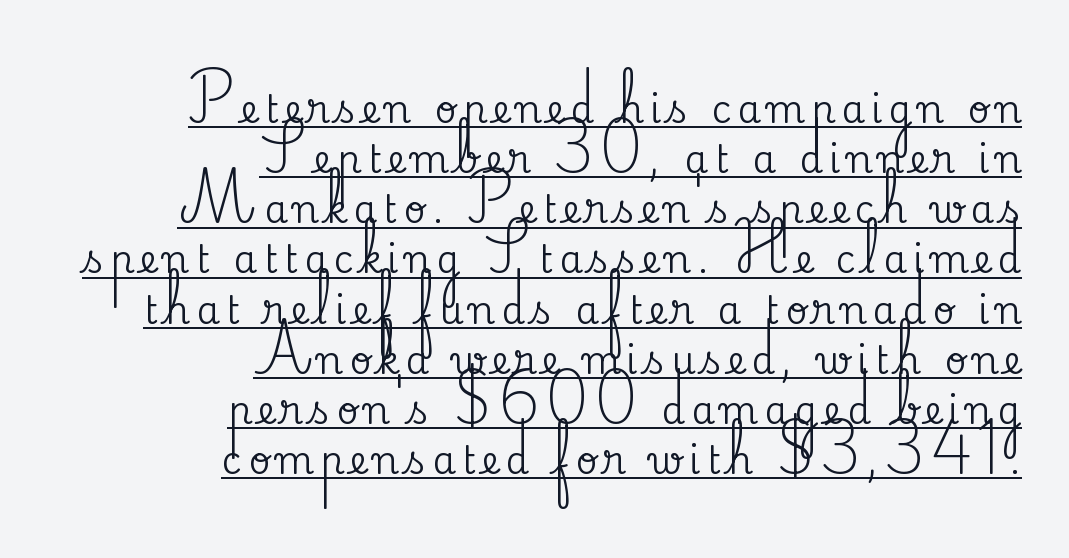
The image shows 38 px serif type, upright; set right-aligned, normal line spacing (1.32x), underlined; medium stroke contrast and a small x-height.
